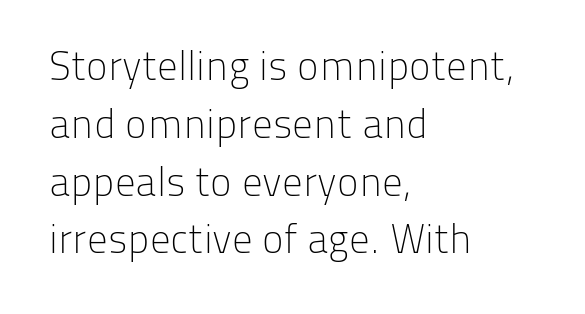
The rendering uses natural spacing where letterforms have individual widths. Weight: in the light-to-regular range. The text was rendered using a sans face with plain stroke endings. Compared with typical body copy, the letter spacing here is the same. Short and long lines alike share a common starting point at left. Type without underlining.
